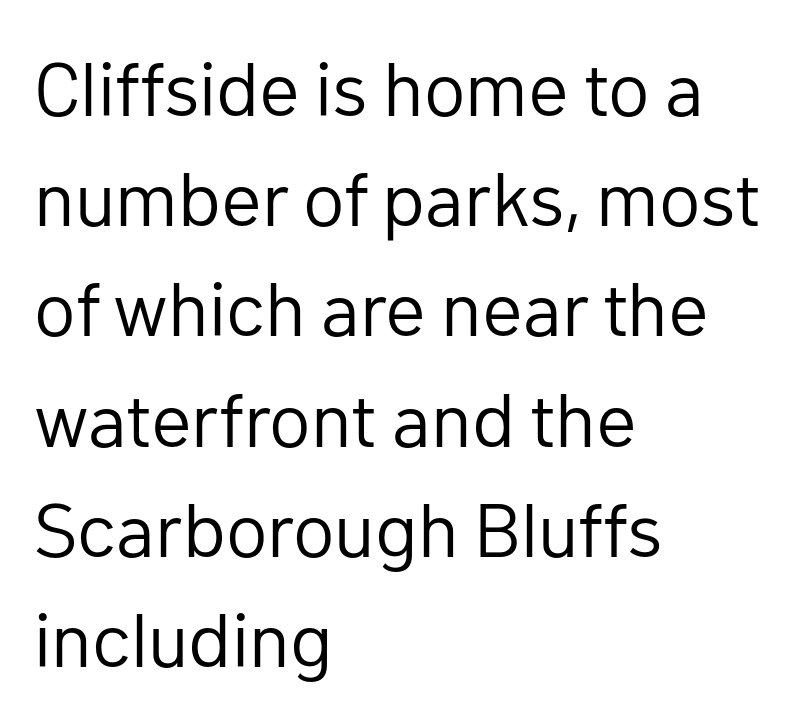
In terms of leading, this rendering sits right in the middle. This sample is left-justified, so line endings fall wherever the words run out. What stands out about the letter spacing? Nothing — it is the standard amount. Characters remain perfectly vertical along every line. Do the characters align in a grid? No, the font is proportional. No chunkiness to these letters — they're not bold.
